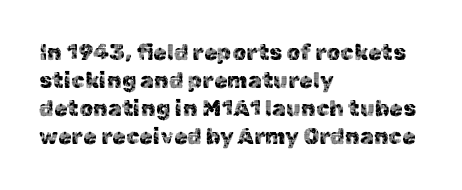
Q: Is the text italic (slanted)? A: No, it is upright.
Q: Is the text underlined? A: No.
Q: How is the paragraph aligned? A: Left-aligned.
Q: Is the spacing between letters normal or unusually wide? A: Normal.
Q: Is the spacing between lines tight, normal or loose? A: Normal.
